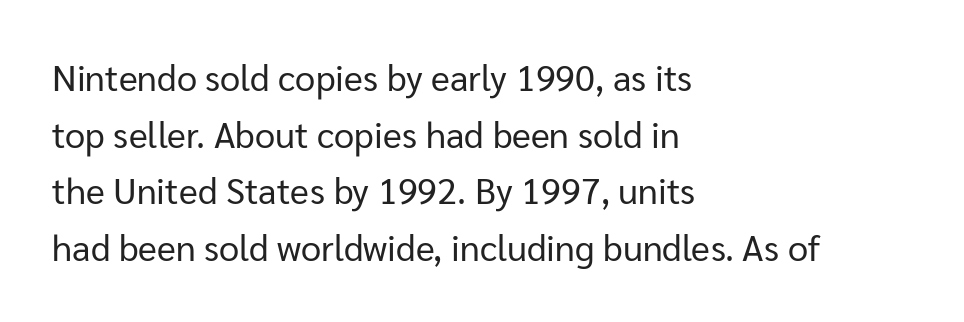
The image shows 36 px regular-weight sans-serif type, upright; set left-aligned, normal line spacing (1.57x), normal letter spacing, not underlined; low stroke contrast and a medium x-height.
